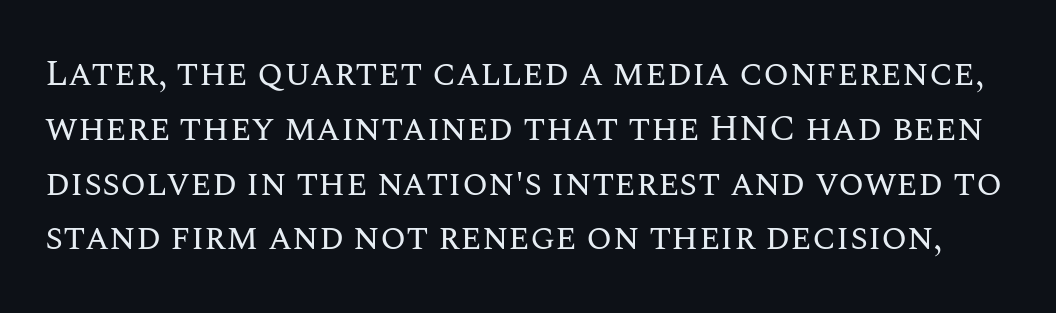
Each letter keeps its own natural width here, so spacing adapts to shape. Is this a heavy cut? Hardly; it is regular or lighter. The space beneath each line is pristine and unruled. These lines were composed using upright roman letters. The tracking reads as untouched default to a designer's eye. A typesetter would call this leading conventional body-copy spacing.
